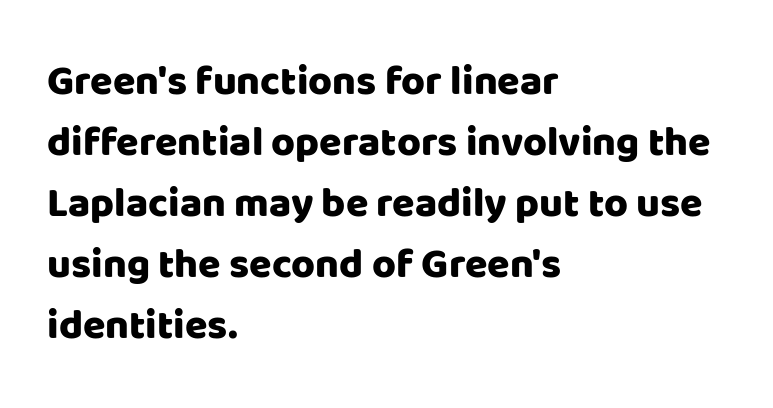
{"serif": "no", "italic": "no", "width": "normal", "stroke_contrast": "low", "x_height": "large", "monospaced": "no", "underline": "no", "align": "left", "line_spacing": "normal", "line_spacing_ratio": 1.49, "letter_spacing": "normal", "letter_spacing_em": 0.0, "glyph_px": 41}
